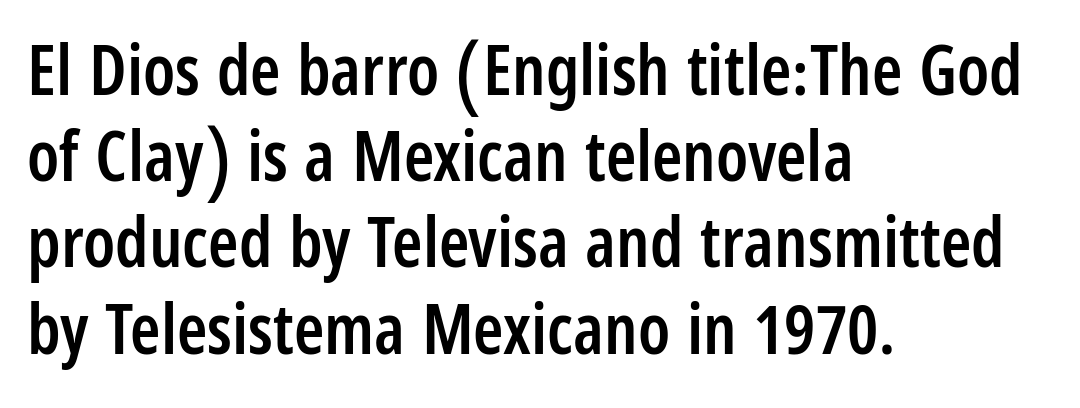
Q: Is the text bold? A: Semi-bold.
Q: Is the text italic (slanted)? A: No, it is upright.
Q: Is the typeface a serif or a sans-serif typeface? A: Sans-serif.
Q: Is the text underlined? A: No.
Q: How is the paragraph aligned? A: Left-aligned.
Q: Is the spacing between letters normal or unusually wide? A: Normal.
Q: Is the spacing between lines tight, normal or loose? A: Normal.
Q: Width (condensed, normal, or wide)? A: Condensed.
Q: Stroke contrast? A: Low.
Q: x-height? A: Large.
Q: Monospaced? A: No.
